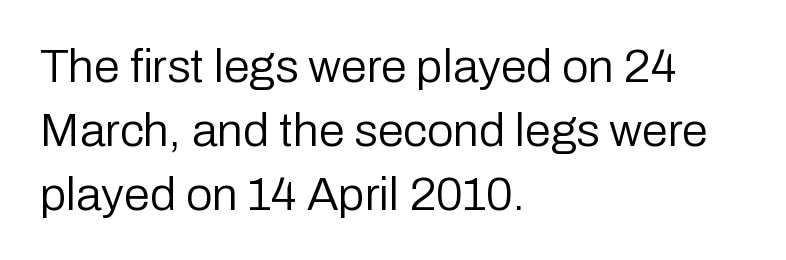
Line beginnings align vertically; line endings do not. Unlike a traditional serif, this face leaves its strokes unadorned. Vertical strokes here are truly vertical. Each letter keeps its own natural width here, so spacing adapts to shape.
